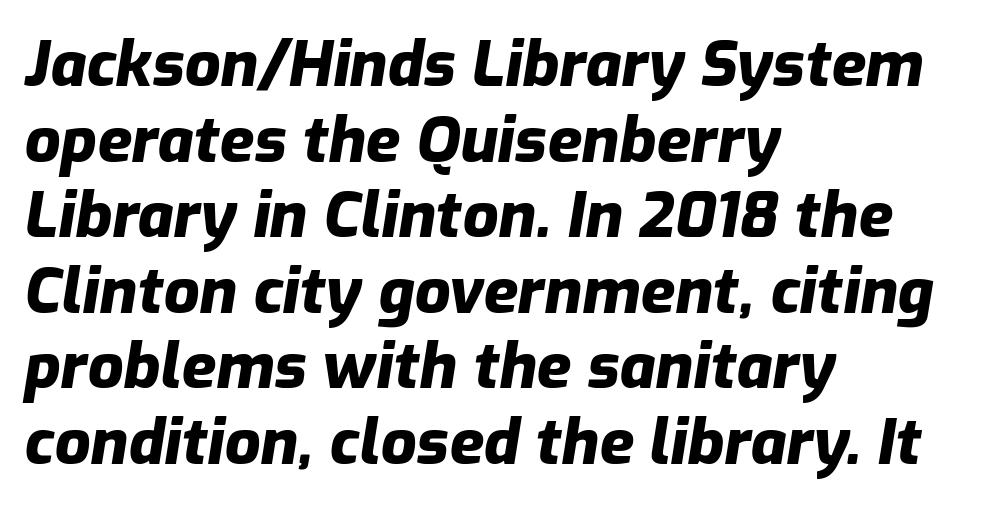
{"italic": "yes", "lean": "right", "slant_degrees": 9, "bold": "yes", "weight": "heavy", "width": "normal", "stroke_contrast": "low", "x_height": "medium", "monospaced": "no", "underline": "no", "align": "left", "line_spacing_ratio": 1.2, "letter_spacing": "normal", "letter_spacing_em": 0.0, "glyph_px": 63}
